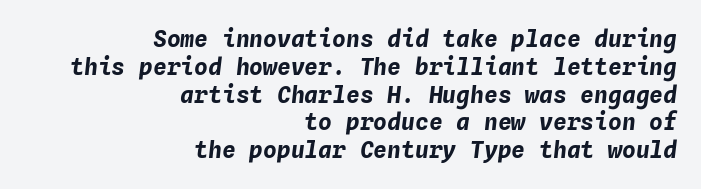
{"italic": "yes", "lean": "right", "slant_degrees": 4, "bold": "yes", "underline": "no", "align": "right", "line_spacing_ratio": 1.21, "letter_spacing": "normal", "letter_spacing_em": 0.0, "glyph_px": 23}
